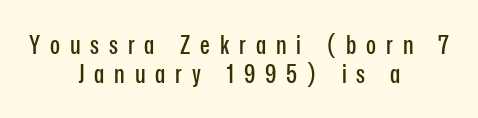
Posture: straight, roman, zero tilt. Where is the straight margin? There isn't one; the lines are centered. Only glyphs here, with clear space below each row. These lines huddle together more closely than default settings would place them. Short note: letters widely spaced.
